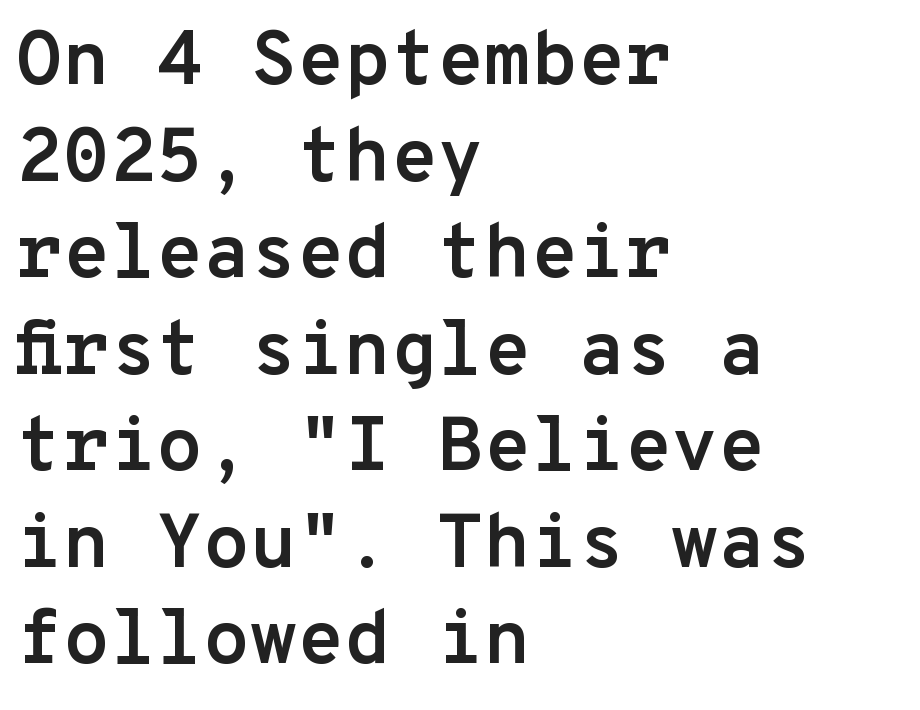
{"serif": "no", "italic": "no", "bold": "yes", "weight": "semibold", "width": "normal", "stroke_contrast": "low", "x_height": "medium", "monospaced": "yes", "underline": "no", "align": "left", "line_spacing": "normal", "line_spacing_ratio": 1.27, "letter_spacing": "normal", "letter_spacing_em": 0.0, "glyph_px": 76}
